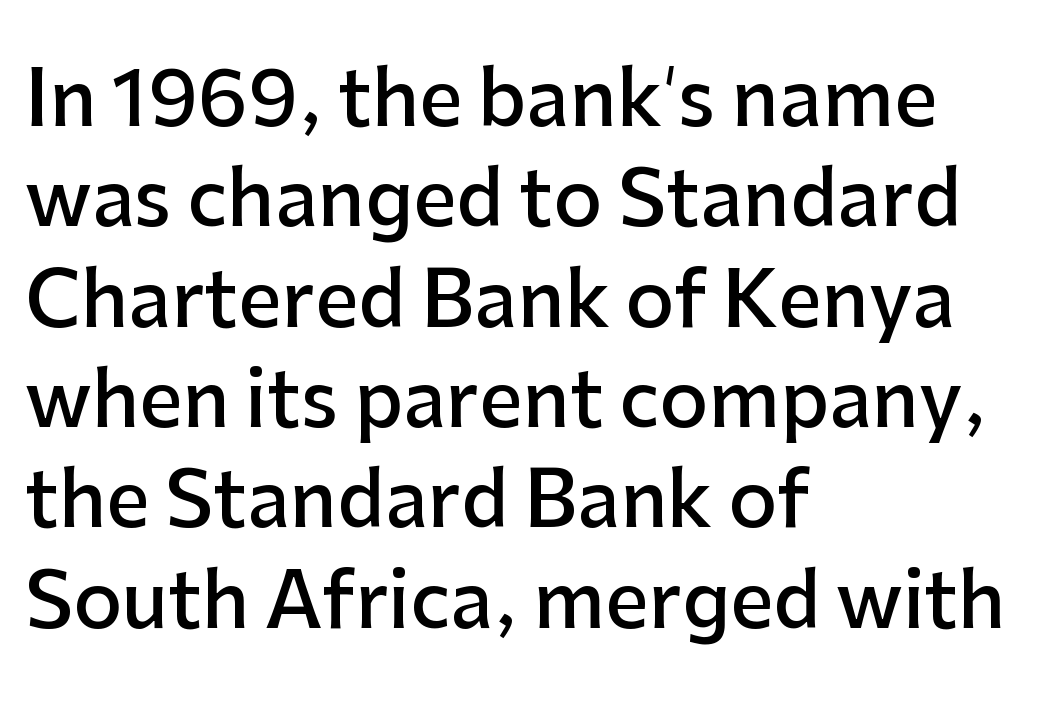
Q: Is the text bold? A: Semi-bold.
Q: Is the text italic (slanted)? A: No, it is upright.
Q: Is the typeface a serif or a sans-serif typeface? A: Sans-serif.
Q: Is the text underlined? A: No.
Q: How is the paragraph aligned? A: Left-aligned.
Q: Is the spacing between letters normal or unusually wide? A: Normal.
Q: Is the spacing between lines tight, normal or loose? A: Normal.
Q: Width (condensed, normal, or wide)? A: Normal.
Q: Stroke contrast? A: Low.
Q: x-height? A: Medium.
Q: Monospaced? A: No.
